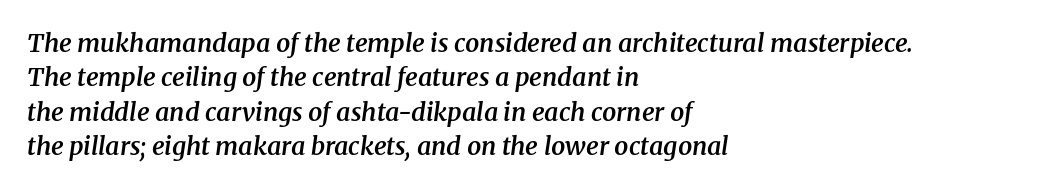
Q: Is the text bold? A: Semi-bold.
Q: Is the text italic (slanted)? A: Yes, it leans right by about 8 degrees.
Q: Is the text underlined? A: No.
Q: How is the paragraph aligned? A: Left-aligned.
Q: Is the spacing between letters normal or unusually wide? A: Normal.
Q: Is the spacing between lines tight, normal or loose? A: Normal.
